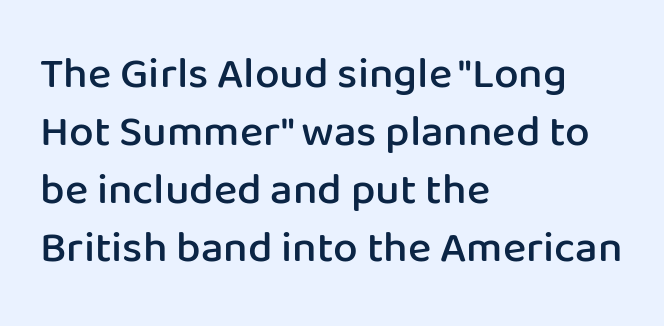
Students, observe: this is what conventionally led text looks like. The typesetter chose a ragged-right arrangement here. Check under the words: just untouched page. Examine the stroke ends and you'll find no serifs. The lettering stays uniformly vertical, giving the passage a roman look.
